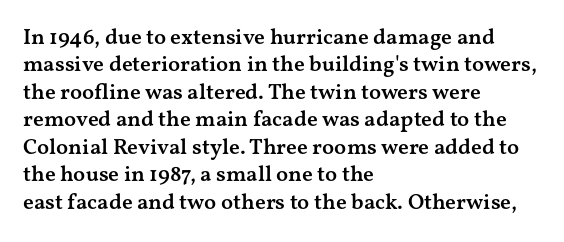
Horizontal bands of white between lines are of average thickness. The rendering keeps characters at their native spacing. The rendering anchors every line to the left-hand side. The type sits square on the baseline with zero lean.
